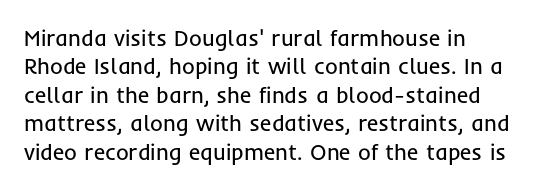
Rule under the text: the space is simply empty. Honestly, the letter spacing is just normal — you wouldn't notice it. The font's upright variant was chosen for this text. The strokes are not fattened; the text isn't bold. Layout note: lines flush left. The designer left line spacing at the default.
